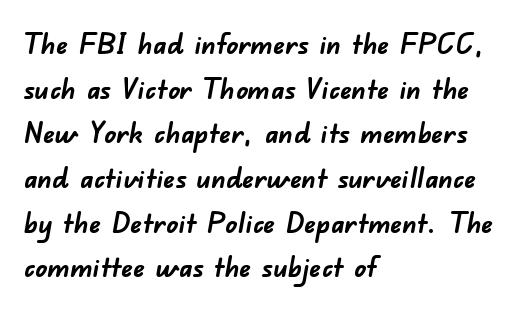
How would I describe the line gaps? Plain and ordinary. The glyphs have the mass of a bold cut. Look at the tracking — it's just the regular setting, nothing added. Just letters on the line, the space beneath them empty.
